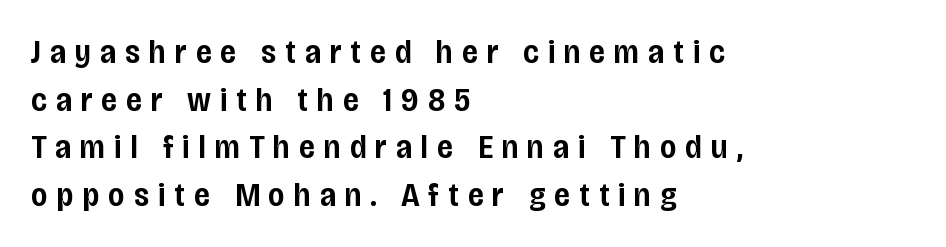
The image shows 34 px semibold, condensed sans-serif type, upright; set left-aligned, normal line spacing (1.4x), unusually wide letter spacing (+0.27 em), not underlined; low stroke contrast and a large x-height.
